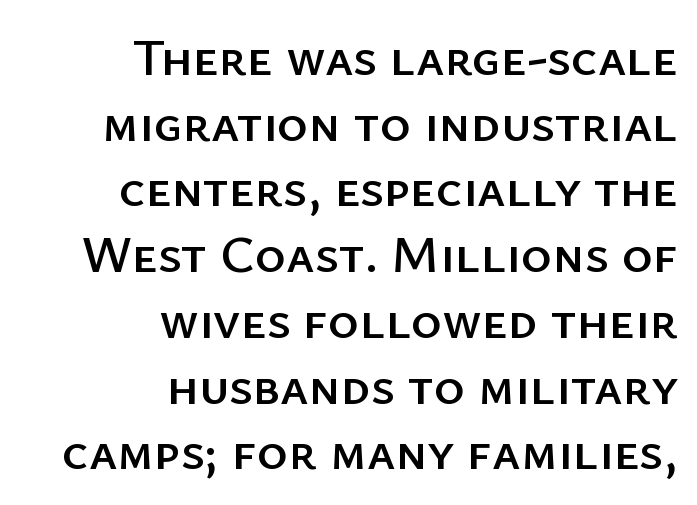
The image shows 53 px sans-serif type, upright; set right-aligned, line spacing 1.24x, normal letter spacing, not underlined; low stroke contrast and a medium x-height.
